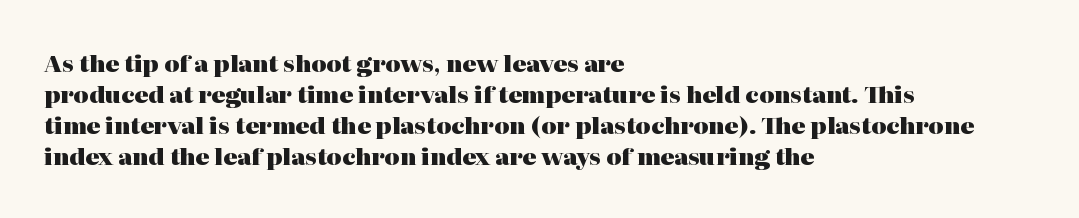
Caption: bold face, heavy strokes. Compared with typical body copy, the letter spacing here is the same. Line starts are locked; line ends wander. The axis of the letterforms is exactly vertical.
